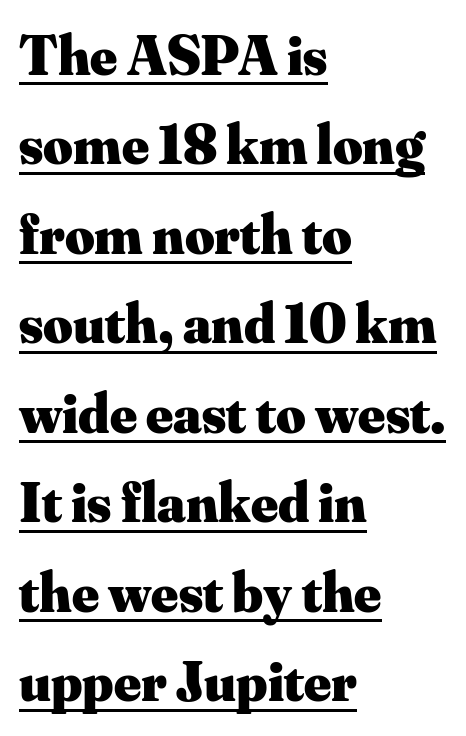
Character widths vary here, with narrow letters taking less room than wide ones. Does a line run under the words? Yes, clearly. Does the leading feel generous? No, just average. Inter-character spacing is left at the font's built-in metrics. Yep, those are serifs on the letters.
